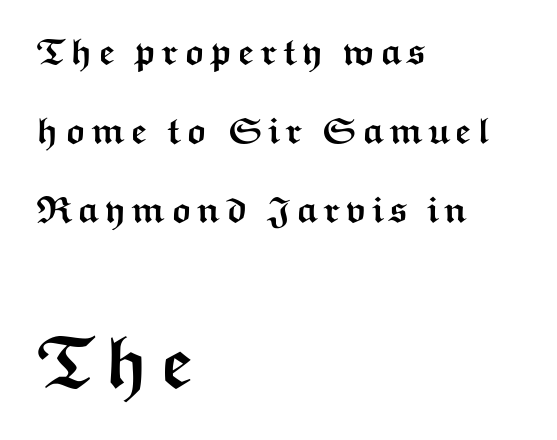
A clean baseline with only descenders dipping below it. Pretty heavy lettering here — definitely bold. This is roman type, the default non-slanted kind. This sample uses a sans-serif face.
